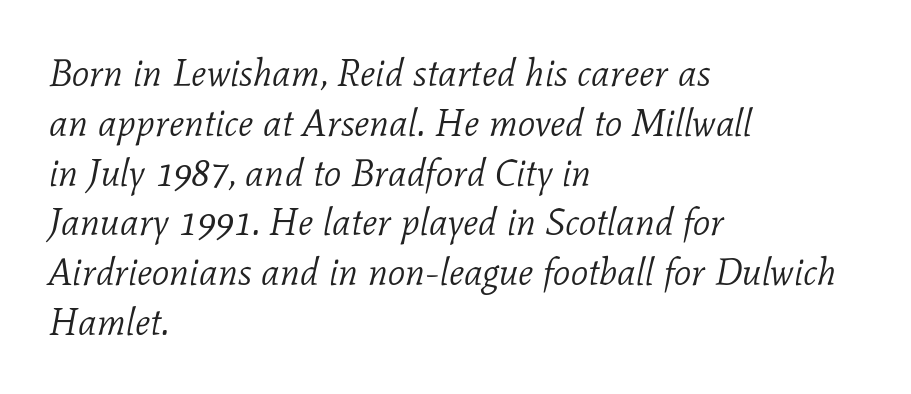
Q: Is the text bold? A: No.
Q: Is the text italic (slanted)? A: Yes, it leans right by about 11 degrees.
Q: Is the typeface a serif or a sans-serif typeface? A: Serif.
Q: Is the text underlined? A: No.
Q: How is the paragraph aligned? A: Left-aligned.
Q: Is the spacing between letters normal or unusually wide? A: Normal.
Q: Is the spacing between lines tight, normal or loose? A: Normal.
Q: Width (condensed, normal, or wide)? A: Normal.
Q: Stroke contrast? A: Low.
Q: x-height? A: Medium.
Q: Monospaced? A: No.
